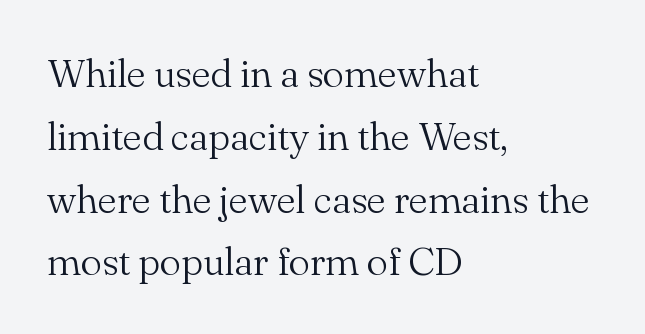
Q: Is the text bold? A: No.
Q: Is the text italic (slanted)? A: No, it is upright.
Q: Is the typeface a serif or a sans-serif typeface? A: Serif.
Q: Is the text underlined? A: No.
Q: How is the paragraph aligned? A: Left-aligned.
Q: Is the spacing between letters normal or unusually wide? A: Normal.
Q: Is the spacing between lines tight, normal or loose? A: Normal.
Q: Width (condensed, normal, or wide)? A: Normal.
Q: Stroke contrast? A: Medium.
Q: x-height? A: Small.
Q: Monospaced? A: No.
